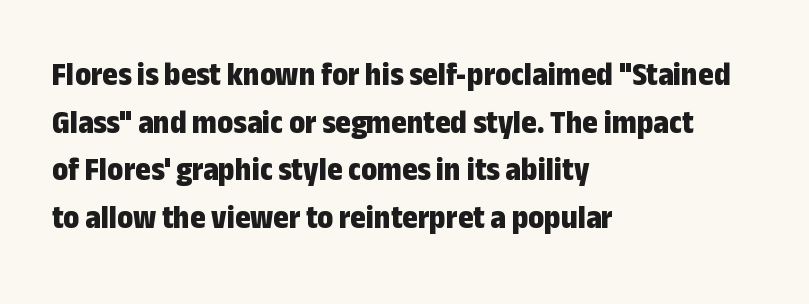
{"serif": "no", "italic": "no", "bold": "yes", "weight": "bold", "width": "condensed", "stroke_contrast": "low", "x_height": "medium", "monospaced": "no", "underline": "no", "align": "left", "line_spacing": "normal", "line_spacing_ratio": 1.44, "letter_spacing": "normal", "letter_spacing_em": 0.0, "glyph_px": 33}
